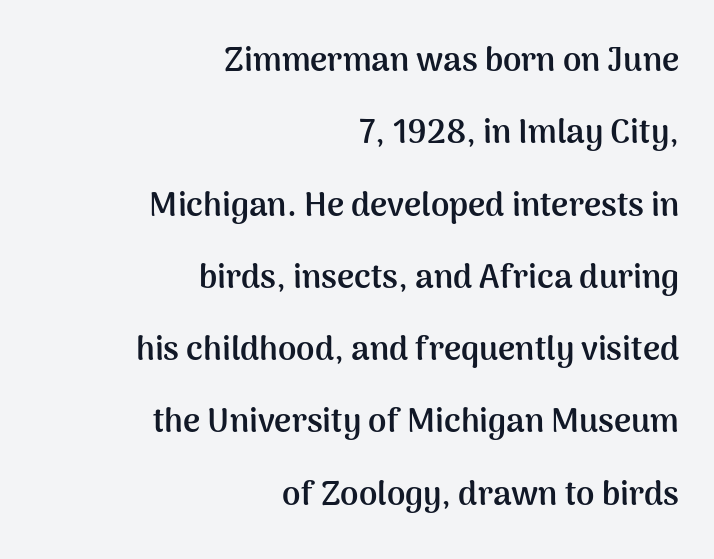
Only glyphs here, with clear space below each row. Note: no serifs on the glyphs. Reading down the block, your eye finds every line finishing at a fixed right position. Designer's note — italics off, roman on. The letters advance in unequal steps, a hallmark of proportional type.
